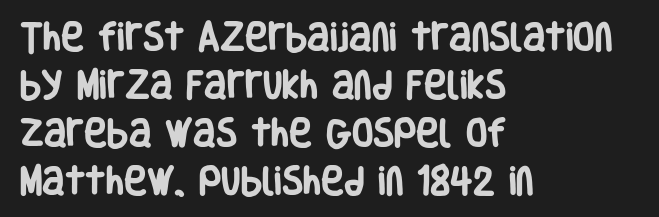
The rendering shows plain stroke endings on the letterforms — a sans-serif design. Anything drawn beneath the words? Only blank space. Looks like regular typesetting: each glyph gets only the width it needs. Do the letters lean? They stand straight. Interline gaps are of average width in this sample. These lines keep a tight, regular rhythm from letter to letter.
